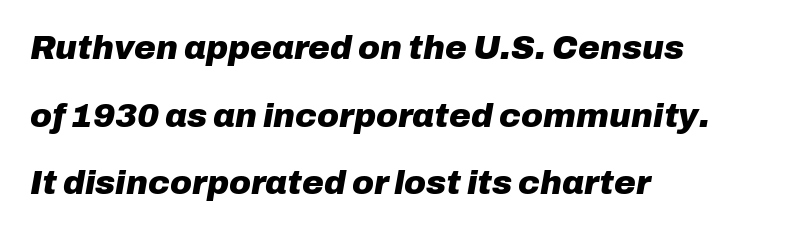
The type is set solid horizontally, with unmodified tracking. Does the copy run flush right? No — it runs flush left. Type without underlining. Vertically, the passage feels expansive, rows floating well apart.
